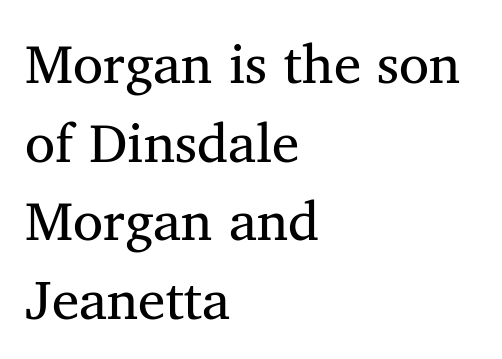
The image shows 55 px regular-weight serif type, upright; set left-aligned, normal line spacing (1.43x), normal letter spacing, not underlined; medium stroke contrast and a medium x-height.
